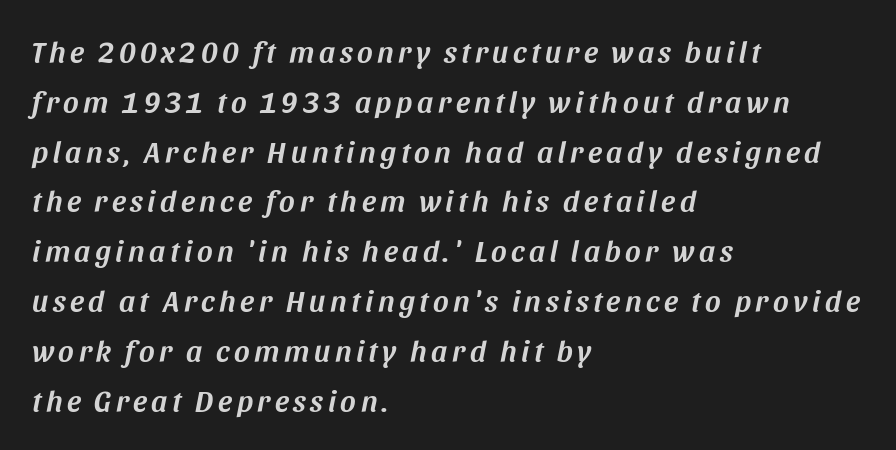
Q: Is the text italic (slanted)? A: Yes, it leans right by about 11 degrees.
Q: Is the text underlined? A: No.
Q: How is the paragraph aligned? A: Left-aligned.
Q: Is the spacing between lines tight, normal or loose? A: Normal.
Q: Width (condensed, normal, or wide)? A: Normal.
Q: Stroke contrast? A: Medium.
Q: x-height? A: Large.
Q: Monospaced? A: No.
